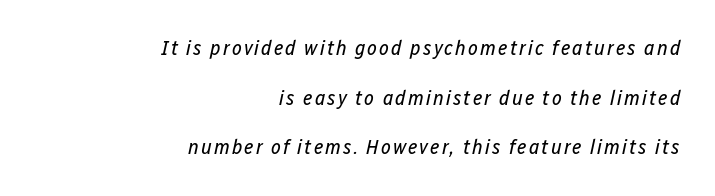
Q: Is the text bold? A: No.
Q: Is the text italic (slanted)? A: Yes, it leans right by about 12 degrees.
Q: Is the text underlined? A: No.
Q: How is the paragraph aligned? A: Right-aligned.
Q: Is the spacing between lines tight, normal or loose? A: Loose.
